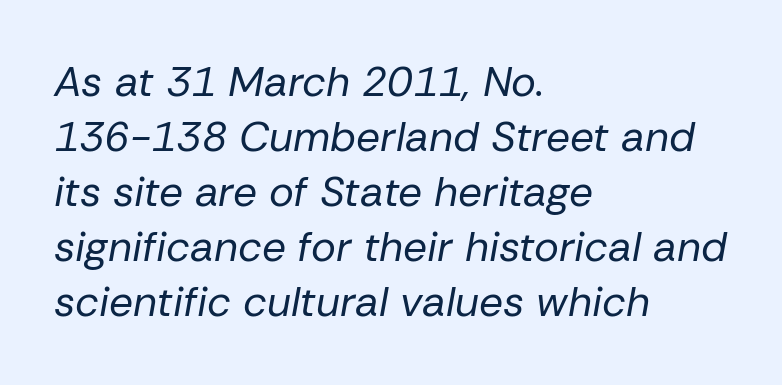
{"italic": "yes", "lean": "right", "slant_degrees": 10, "bold": "no", "weight": "regular", "width": "normal", "stroke_contrast": "low", "x_height": "medium", "monospaced": "no", "underline": "no", "align": "left", "line_spacing": "normal", "line_spacing_ratio": 1.31, "letter_spacing": "normal", "letter_spacing_em": 0.0, "glyph_px": 42}
